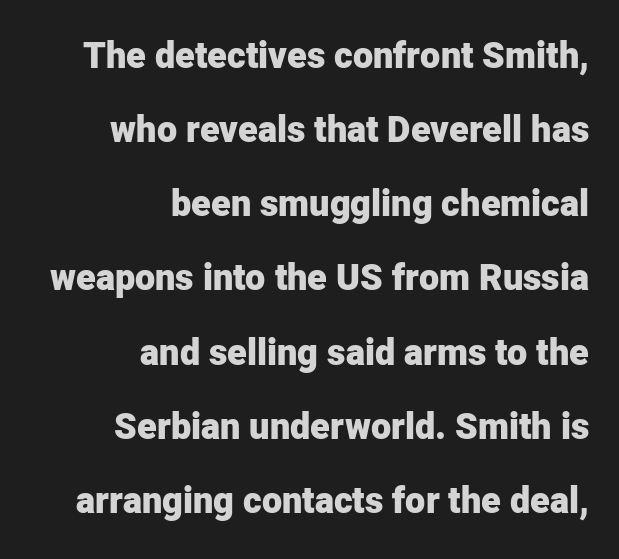
The axis of the letterforms is exactly vertical. Quick note: interline space is abundant. These lines keep a tight, regular rhythm from letter to letter. The designer went with a sans here, leaving each stem footless. Nobody drew a line under any word here.
